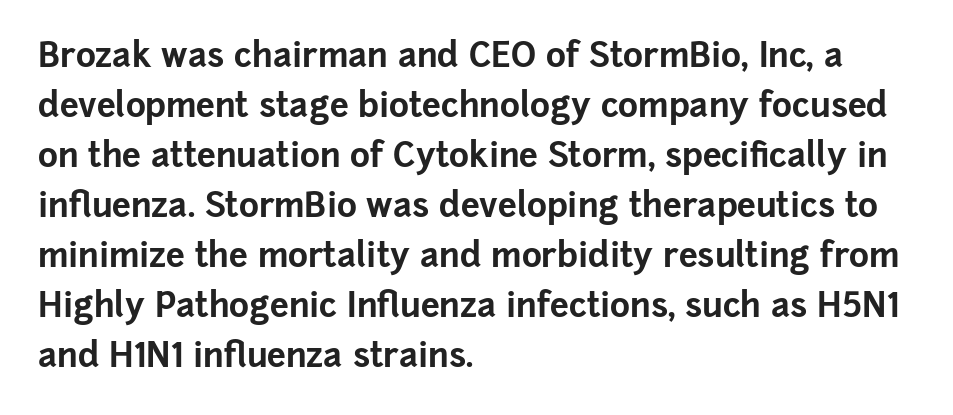
{"serif": "no", "italic": "no", "bold": "yes", "weight": "bold", "width": "normal", "stroke_contrast": "low", "x_height": "medium", "monospaced": "no", "underline": "no", "align": "left", "line_spacing": "normal", "line_spacing_ratio": 1.47, "letter_spacing": "normal", "letter_spacing_em": 0.0, "glyph_px": 34}
